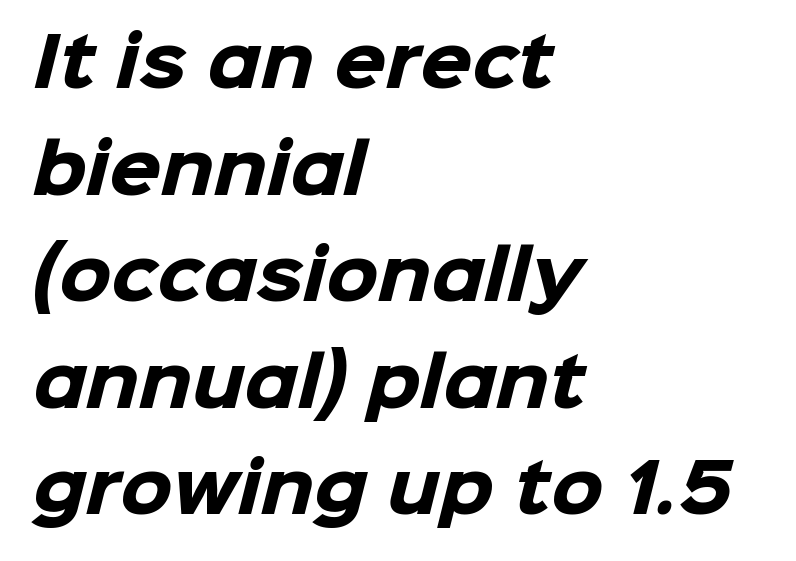
The image shows 67 px heavy sans-serif type; set left-aligned, normal line spacing (1.59x), normal letter spacing, not underlined; low stroke contrast and a medium x-height.
